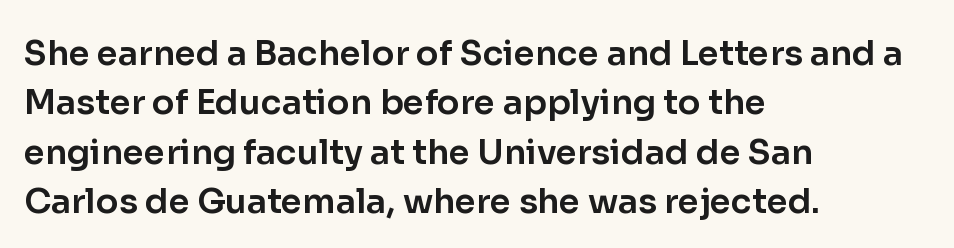
Summary of vertical rhythm: regular, with standard interline spacing. You can tell from the bare stems that sans-serif type was used. Horizontal alignment here is leftward, the default for most running prose. Is this a fixed-width face? No — the glyphs have proportional, varying widths. The typography opts for an upright posture over an oblique one.
